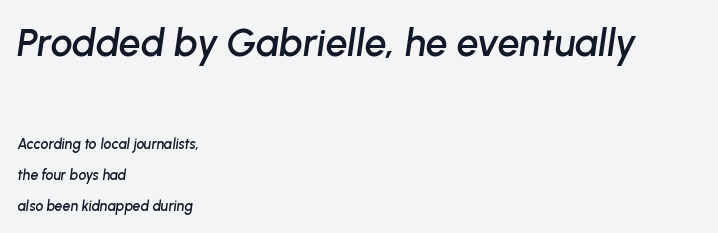
{"italic": "yes", "lean": "right", "slant_degrees": 8, "width": "normal", "stroke_contrast": "low", "x_height": "medium", "monospaced": "no", "underline": "no", "align": "left", "line_spacing": "loose", "line_spacing_ratio": 2.2, "letter_spacing": "normal", "letter_spacing_em": 0.0, "larger_block": "first", "size_ratio": 2.79, "glyph_px": 39}
